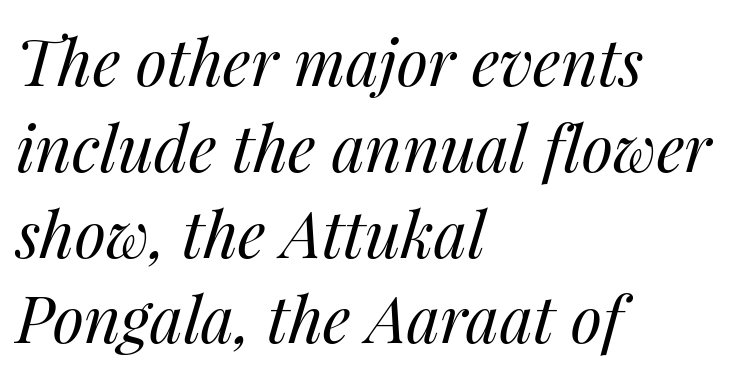
Q: Is the text bold? A: No.
Q: Is the text italic (slanted)? A: Yes, it leans right by about 14 degrees.
Q: Is the text underlined? A: No.
Q: How is the paragraph aligned? A: Left-aligned.
Q: Is the spacing between letters normal or unusually wide? A: Normal.
Q: Is the spacing between lines tight, normal or loose? A: Normal.
Q: Width (condensed, normal, or wide)? A: Normal.
Q: Stroke contrast? A: Medium.
Q: x-height? A: Medium.
Q: Monospaced? A: No.
